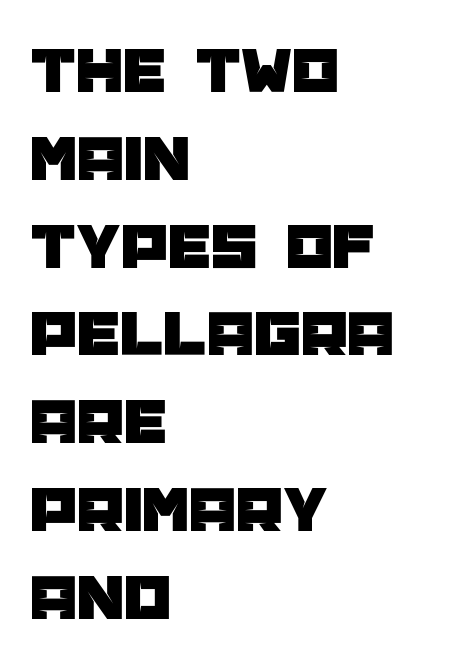
{"serif": "no", "italic": "no", "width": "normal", "stroke_contrast": "low", "x_height": "large", "monospaced": "no", "underline": "no", "align": "left", "line_spacing": "normal", "line_spacing_ratio": 1.31, "letter_spacing": "normal", "letter_spacing_em": 0.0, "glyph_px": 67}
